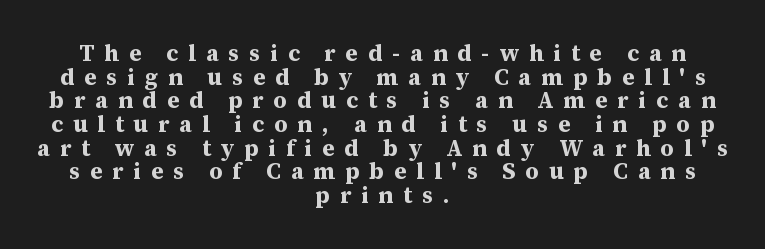
The image shows 23 px bold type, upright; set centered, tight line spacing (1.03x), unusually wide letter spacing (+0.43 em), not underlined.
